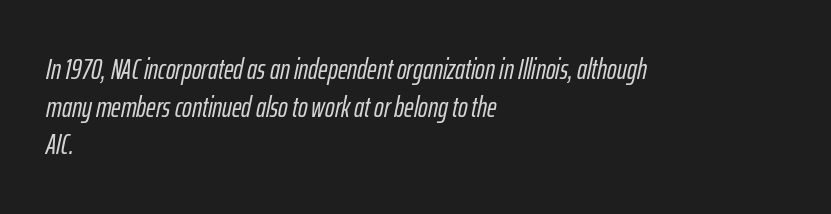
Q: Is the text italic (slanted)? A: Yes, it leans right by about 12 degrees.
Q: Is the text underlined? A: No.
Q: How is the paragraph aligned? A: Left-aligned.
Q: Is the spacing between letters normal or unusually wide? A: Normal.
Q: Is the spacing between lines tight, normal or loose? A: Normal.
Q: Width (condensed, normal, or wide)? A: Condensed.
Q: Stroke contrast? A: Low.
Q: x-height? A: Medium.
Q: Monospaced? A: No.
